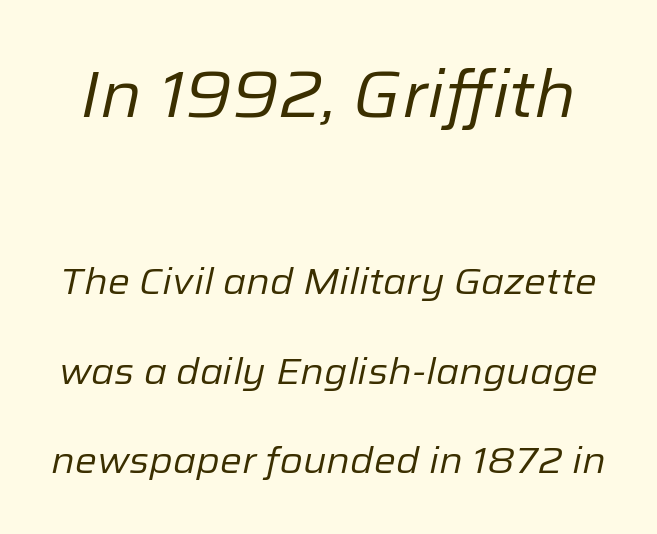
Q: Is the text bold? A: No.
Q: Is the text italic (slanted)? A: Yes, it leans right by about 12 degrees.
Q: Is the text underlined? A: No.
Q: Is the spacing between letters normal or unusually wide? A: Normal.
Q: Is the spacing between lines tight, normal or loose? A: Loose.
Q: Which block of text is set in a larger size, the first (top) or the second (bottom)? A: The first (top) one.
Q: Width (condensed, normal, or wide)? A: Normal.
Q: Stroke contrast? A: Low.
Q: x-height? A: Medium.
Q: Monospaced? A: No.
